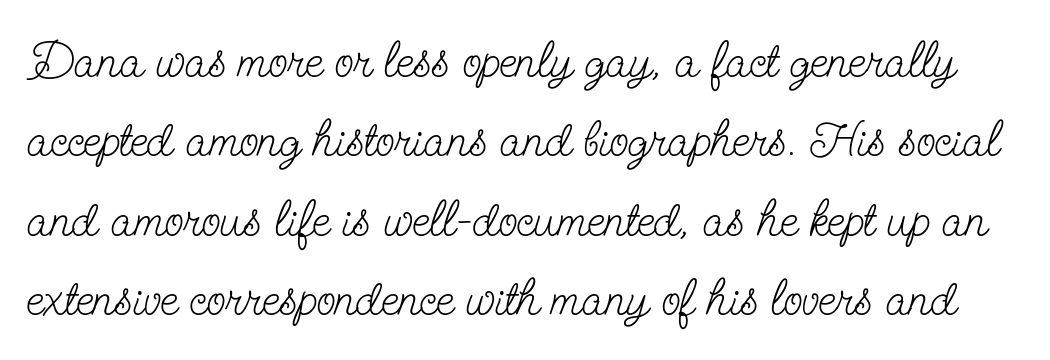
{"serif": "yes", "bold": "no", "weight": "light", "width": "condensed", "stroke_contrast": "low", "x_height": "small", "monospaced": "no", "underline": "no", "line_spacing": "normal", "line_spacing_ratio": 1.59, "letter_spacing": "normal", "letter_spacing_em": 0.0, "glyph_px": 50}
